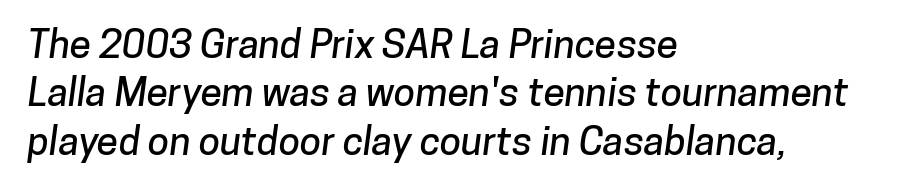
A bare baseline throughout the passage. Note the varied advance widths — an 'i' is clearly narrower than an 'm'. You could call the tracking neutral — neither tight nor loose. In terms of letterform style, serifs are entirely absent. The paragraph has a hard left edge and a soft right edge.
